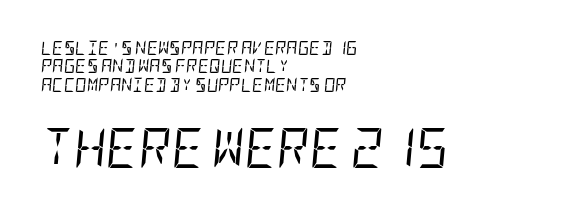
Does extra space separate the letters? No, they use regular spacing. The typography opts for an oblique posture over an upright one. Larger block? The one below; the one above is distinctly smaller. Words float on clear page, feet unadorned. The paragraph has a hard left edge and a soft right edge. The strokes are not fattened; the text isn't bold.
